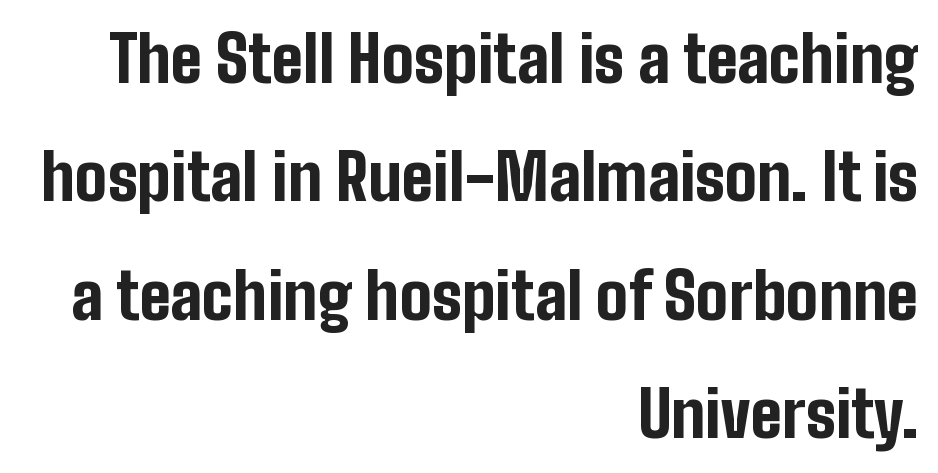
Q: Is the text bold? A: Yes.
Q: Is the text italic (slanted)? A: No, it is upright.
Q: Is the typeface a serif or a sans-serif typeface? A: Sans-serif.
Q: Is the text underlined? A: No.
Q: How is the paragraph aligned? A: Right-aligned.
Q: Is the spacing between letters normal or unusually wide? A: Normal.
Q: Width (condensed, normal, or wide)? A: Condensed.
Q: Stroke contrast? A: Low.
Q: x-height? A: Medium.
Q: Monospaced? A: No.
